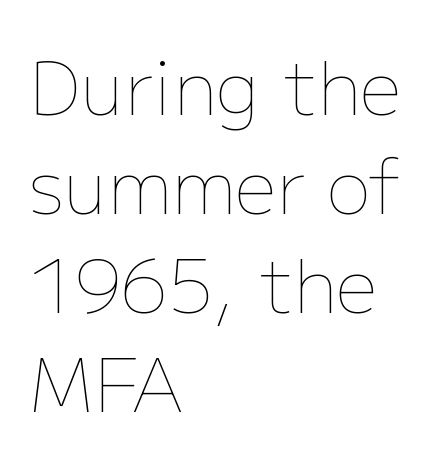
The image shows 74 px thin type, upright; set left-aligned, normal line spacing (1.34x), normal letter spacing, not underlined; low stroke contrast and a medium x-height.
